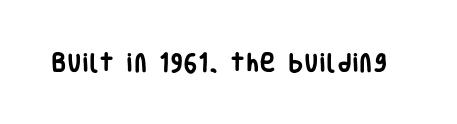
{"italic": "no", "bold": "yes", "underline": "no", "glyph_px": 20}
